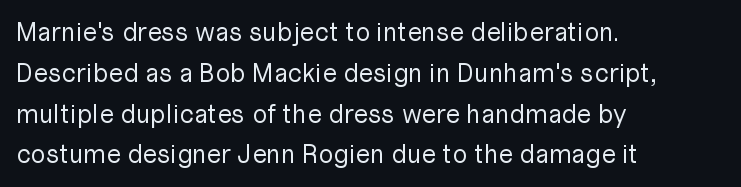
The image shows 26 px text type, upright; set left-aligned, normal line spacing (1.57x), normal letter spacing, not underlined.
